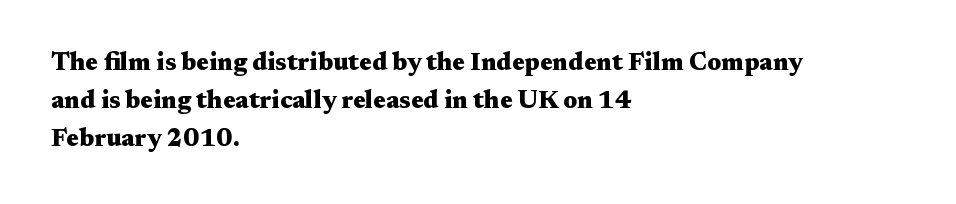
Q: Is the text bold? A: Yes.
Q: Is the text italic (slanted)? A: No, it is upright.
Q: Is the text underlined? A: No.
Q: How is the paragraph aligned? A: Left-aligned.
Q: Is the spacing between letters normal or unusually wide? A: Normal.
Q: Is the spacing between lines tight, normal or loose? A: Normal.
